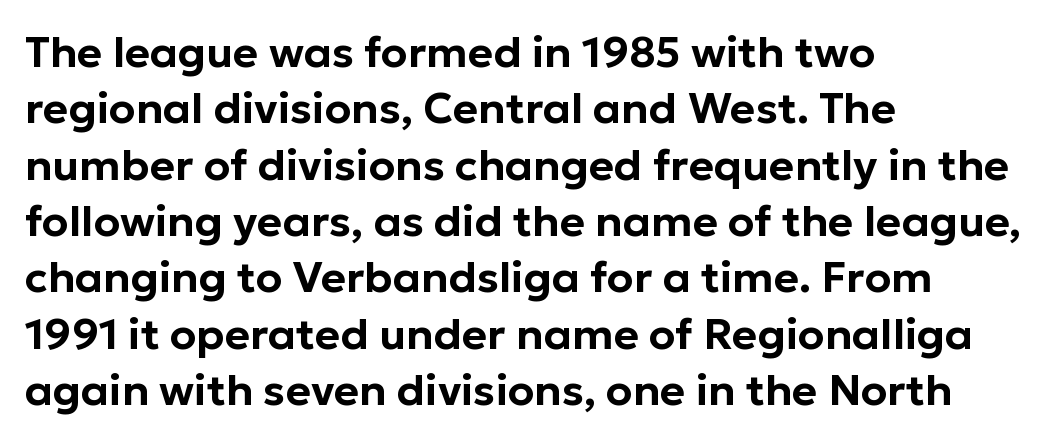
Q: Is the text italic (slanted)? A: No, it is upright.
Q: Is the typeface a serif or a sans-serif typeface? A: Sans-serif.
Q: Is the text underlined? A: No.
Q: How is the paragraph aligned? A: Left-aligned.
Q: Is the spacing between letters normal or unusually wide? A: Normal.
Q: Is the spacing between lines tight, normal or loose? A: Normal.
Q: Width (condensed, normal, or wide)? A: Normal.
Q: Stroke contrast? A: Low.
Q: x-height? A: Medium.
Q: Monospaced? A: No.
